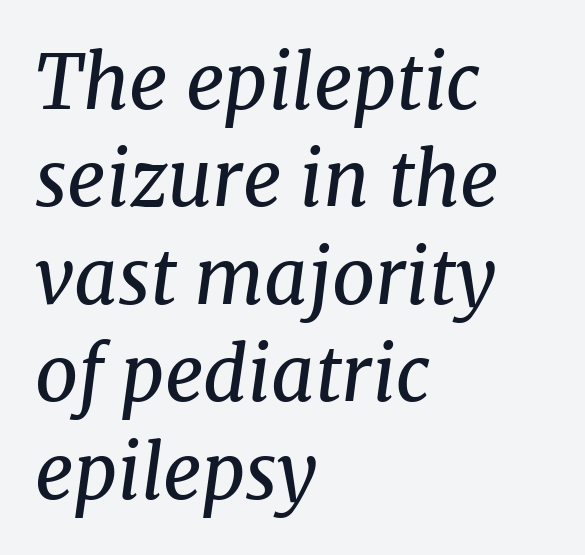
The image shows 75 px regular-weight serif type, italic (leaning right); set left-aligned, normal line spacing (1.3x), normal letter spacing, not underlined; medium stroke contrast and a medium x-height.
